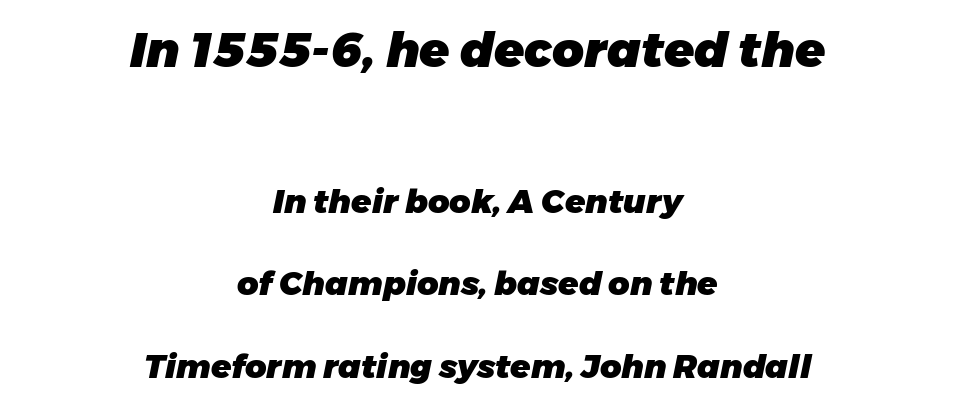
{"italic": "yes", "lean": "right", "slant_degrees": 11, "bold": "yes", "weight": "heavy", "width": "normal", "stroke_contrast": "low", "x_height": "medium", "monospaced": "no", "underline": "no", "align": "center", "line_spacing": "loose", "line_spacing_ratio": 2.5, "letter_spacing": "normal", "letter_spacing_em": 0.0, "larger_block": "first", "size_ratio": 1.48, "glyph_px": 49}
